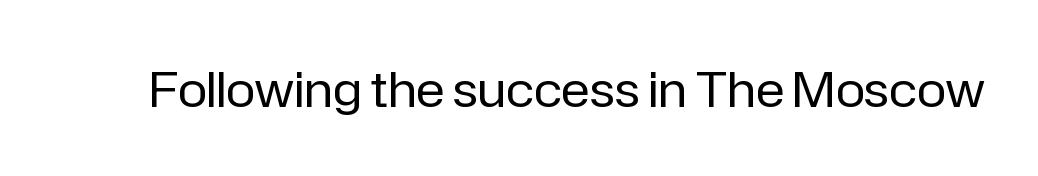
{"serif": "no", "italic": "no", "bold": "no", "weight": "regular", "width": "normal", "stroke_contrast": "low", "x_height": "medium", "monospaced": "no", "underline": "no", "letter_spacing": "normal", "letter_spacing_em": 0.0, "glyph_px": 49}
